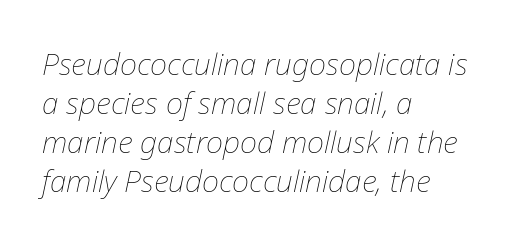
{"italic": "yes", "lean": "right", "slant_degrees": 12, "bold": "no", "weight": "thin", "width": "normal", "stroke_contrast": "low", "x_height": "medium", "monospaced": "no", "underline": "no", "align": "left", "line_spacing": "normal", "line_spacing_ratio": 1.3, "letter_spacing": "normal", "letter_spacing_em": 0.0, "glyph_px": 30}
